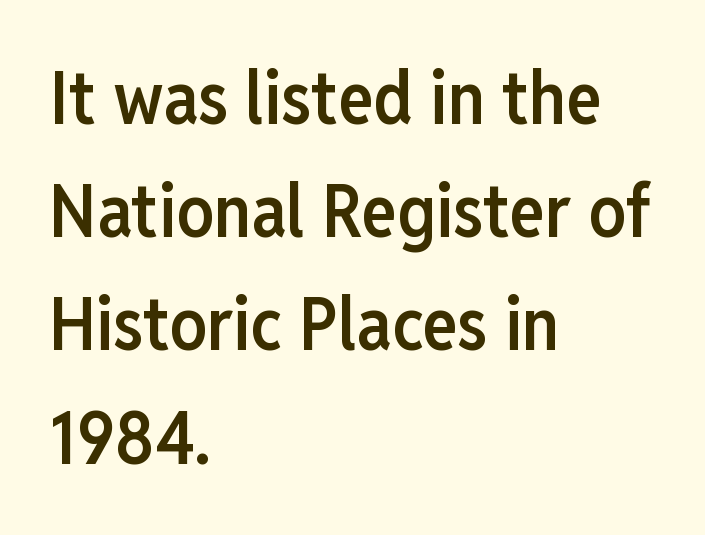
Q: Is the text bold? A: Semi-bold.
Q: Is the text italic (slanted)? A: No, it is upright.
Q: Is the typeface a serif or a sans-serif typeface? A: Sans-serif.
Q: Is the text underlined? A: No.
Q: How is the paragraph aligned? A: Left-aligned.
Q: Is the spacing between letters normal or unusually wide? A: Normal.
Q: Is the spacing between lines tight, normal or loose? A: Normal.
Q: Width (condensed, normal, or wide)? A: Condensed.
Q: Stroke contrast? A: Low.
Q: x-height? A: Medium.
Q: Monospaced? A: No.
